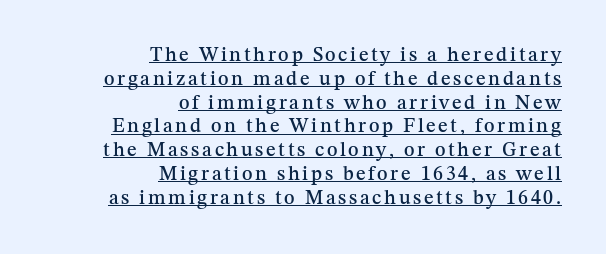
{"italic": "no", "underline": "yes", "align": "right", "line_spacing_ratio": 1.19, "glyph_px": 20}
